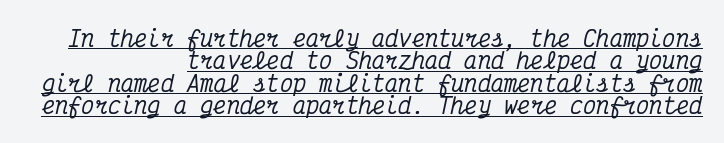
Caption: lettering with a line underneath. No extra tracking has been applied to these lines. Is the type slanted? Yes — the strokes lean at a clear angle. Is the block centered? No — it sits flush against the right margin.
